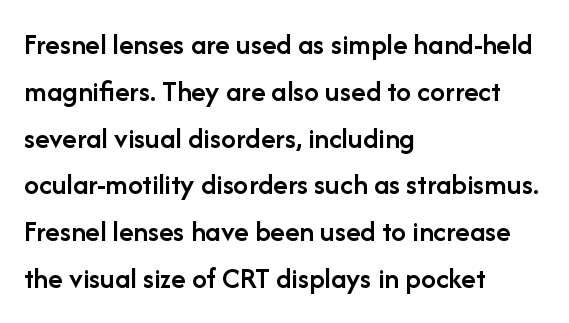
{"serif": "no", "italic": "no", "bold": "semi", "weight": "semibold", "width": "normal", "stroke_contrast": "low", "x_height": "medium", "monospaced": "no", "underline": "no", "align": "left", "line_spacing": "normal", "line_spacing_ratio": 1.56, "letter_spacing": "normal", "letter_spacing_em": 0.0, "glyph_px": 30}
